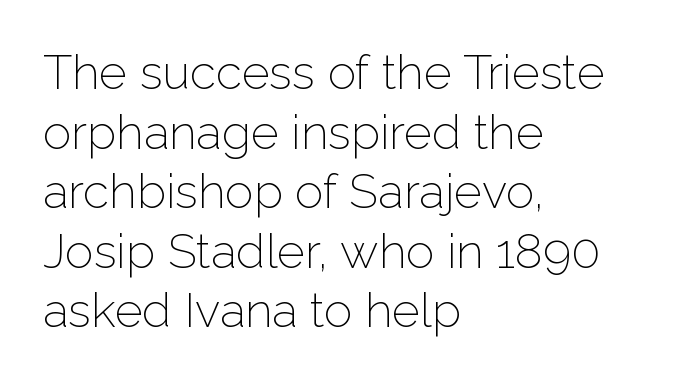
Compared with a centered layout, this one pins lines to the left instead. The line texture is even and compact thanks to regular tracking. You could not count columns in this text — the font is proportionally spaced. Clear beneath every line of the passage. The strokes are not fattened; the text isn't bold.
